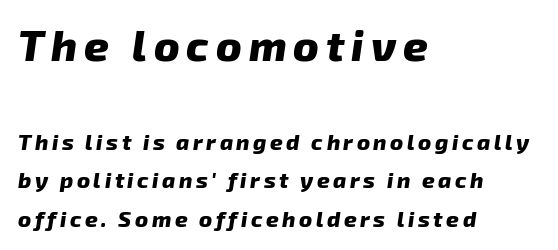
Is this a fixed-width face? No — the glyphs have proportional, varying widths. One-word summary of the alignment: left. The axis of the letterforms is tilted away from vertical. A clean baseline with only descenders dipping below it. Typographic density is high because the face is bold. The designer gave the opening block more size than the closing block.
